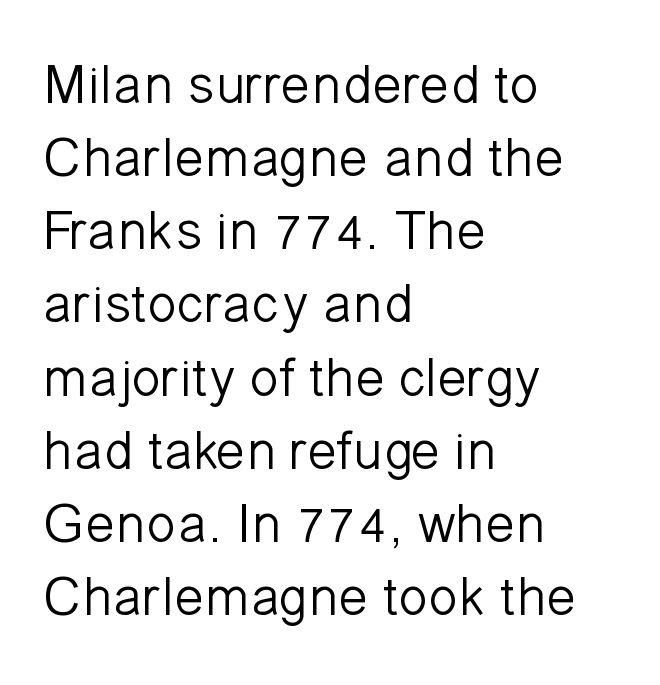
No italicization has been applied; the sample stays upright. The letters advance in unequal steps, a hallmark of proportional type. The gaps between neighbouring characters are ordinary and unremarkable. The ragged edge is on the right, which tells us the setting is flush left.
